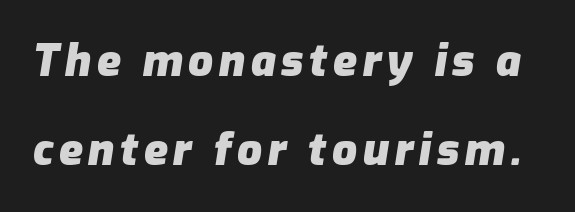
The space beneath each line is pristine and unruled. What's the leading like? Stretched, with rows far apart. These lines are rendered in a variable-pitch font. The lettering tilts uniformly, giving the passage an italic look. I'd describe the lettering as bold — thick and assertive.
